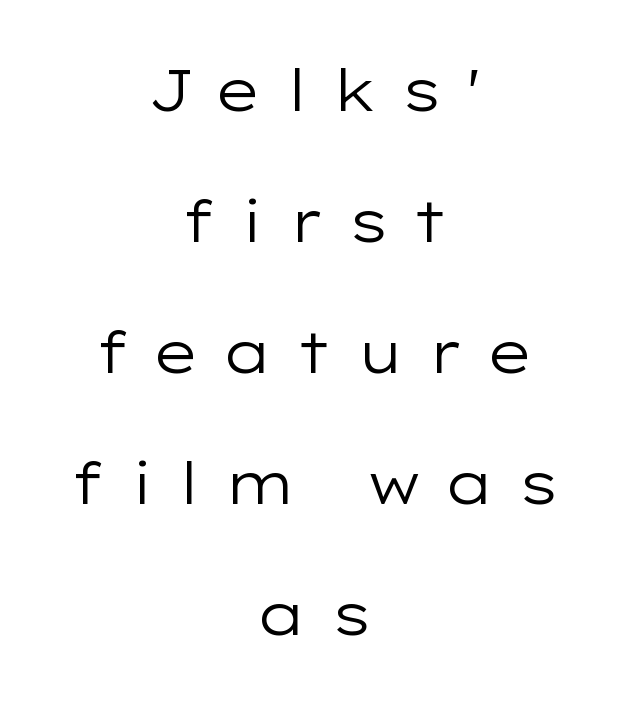
{"serif": "no", "italic": "no", "bold": "no", "weight": "regular", "width": "wide", "stroke_contrast": "low", "x_height": "medium", "monospaced": "no", "underline": "no", "align": "center", "line_spacing": "loose", "line_spacing_ratio": 2.26, "letter_spacing": "wide", "letter_spacing_em": 0.39, "glyph_px": 58}
